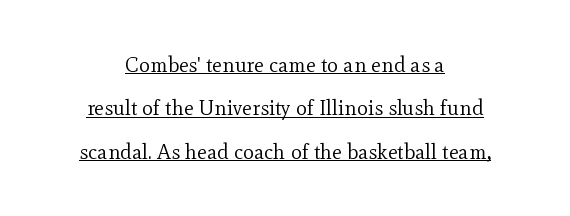
The image shows 21 px text type, upright; set centered, loose line spacing (2.06x), normal letter spacing, underlined.
